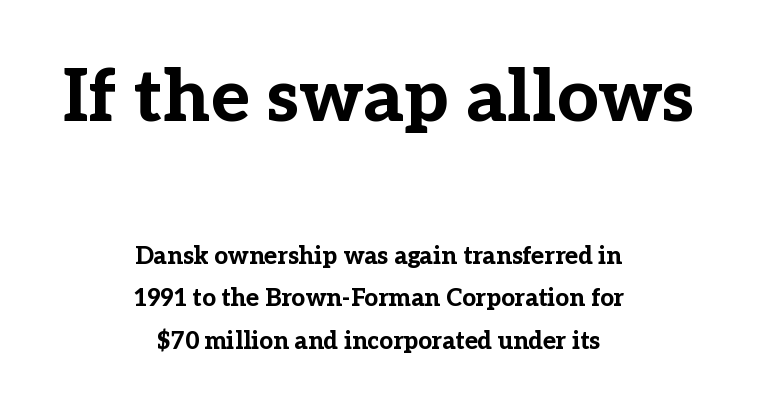
{"serif": "yes", "italic": "no", "bold": "yes", "weight": "bold", "width": "normal", "stroke_contrast": "low", "x_height": "medium", "monospaced": "no", "underline": "no", "align": "center", "line_spacing_ratio": 1.77, "letter_spacing": "normal", "letter_spacing_em": 0.0, "larger_block": "first", "size_ratio": 3.04, "glyph_px": 73}
